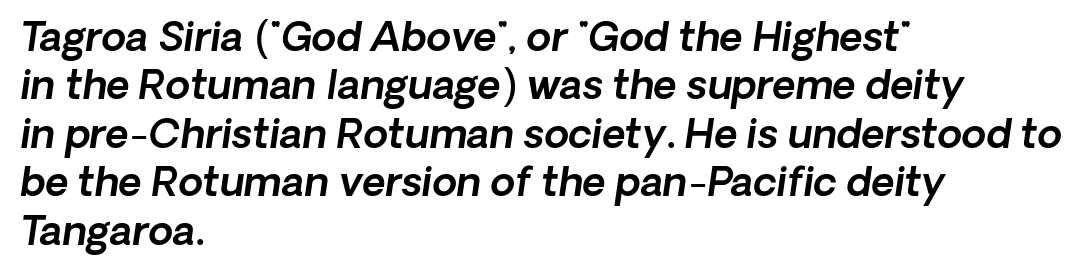
Q: Is the typeface a serif or a sans-serif typeface? A: Sans-serif.
Q: Is the text underlined? A: No.
Q: How is the paragraph aligned? A: Left-aligned.
Q: Is the spacing between letters normal or unusually wide? A: Normal.
Q: Width (condensed, normal, or wide)? A: Normal.
Q: x-height? A: Medium.
Q: Monospaced? A: No.
